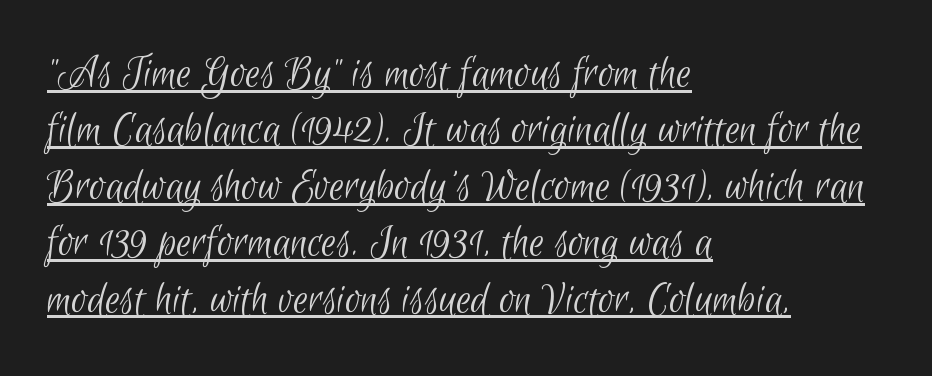
The image shows 47 px light, condensed sans-serif type; set left-aligned, line spacing 1.2x, normal letter spacing, underlined; low stroke contrast and a small x-height.
